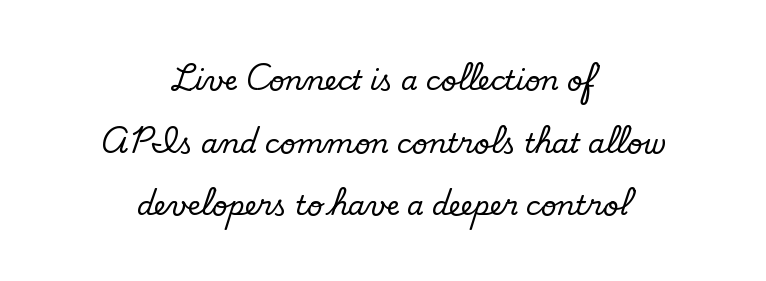
The line-height multiplier appears high, well above default. Horizontally, the lines are justified to the midpoint only. Underline: absent. Stroke mass is kept to a normal reading level or below.
